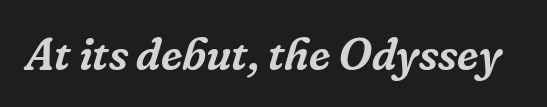
Q: Is the text italic (slanted)? A: Yes, it leans right by about 16 degrees.
Q: Is the typeface a serif or a sans-serif typeface? A: Serif.
Q: Is the text underlined? A: No.
Q: Is the spacing between letters normal or unusually wide? A: Normal.
Q: Width (condensed, normal, or wide)? A: Normal.
Q: Stroke contrast? A: Low.
Q: x-height? A: Medium.
Q: Monospaced? A: No.
